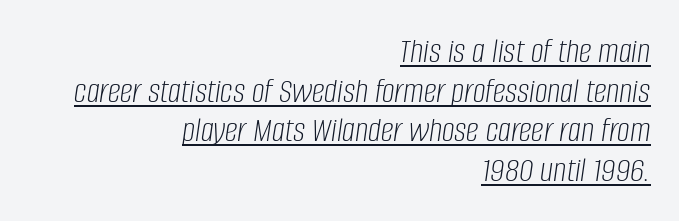
The image shows 36 px light, condensed type, italic (leaning right); set right-aligned, tight line spacing (1.1x), normal letter spacing, underlined; low stroke contrast and a large x-height.
